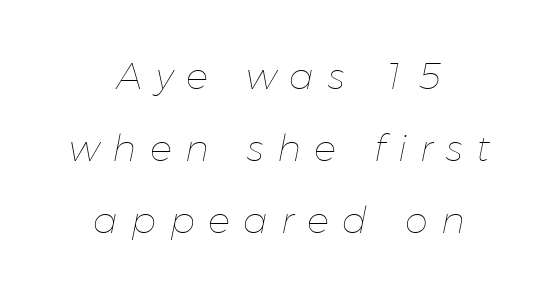
The image shows 37 px thin type, italic (leaning right); set centered, loose line spacing (1.94x), unusually wide letter spacing (+0.36 em), not underlined; low stroke contrast and a medium x-height.
